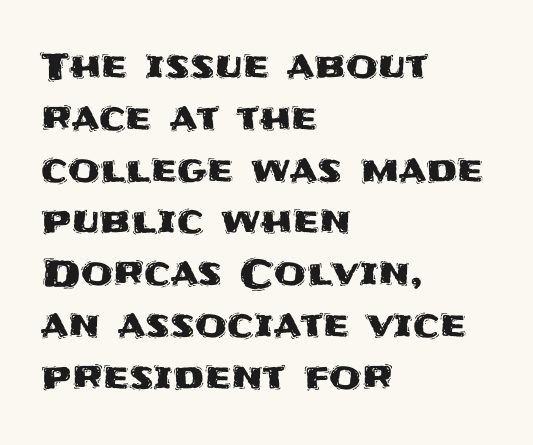
The typography opts for an upright posture over an oblique one. This rendering uses left alignment, leaving the right contour irregular. The rendering uses natural spacing where letterforms have individual widths. The glyphs are unaccompanied by any horizontal stroke below them. These lines are composed in type without serifs. Glyph-to-glyph distance matches everyday printed text.
